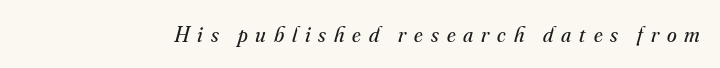
Check the space under the baseline: it is left empty. When letters slant like this, we call the style italic. The weight would be labelled regular, book, light, or lighter still. There is plenty of visible air inserted between adjacent glyphs.
